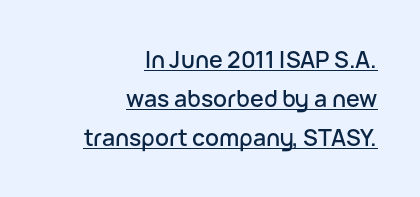
The image shows 23 px text type, upright; set right-aligned, normal line spacing (1.7x), normal letter spacing, underlined.
